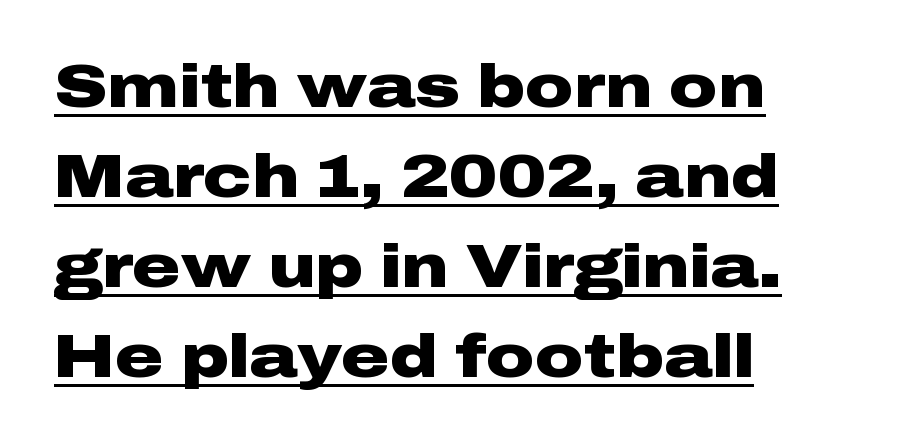
{"serif": "no", "italic": "no", "bold": "yes", "weight": "heavy", "width": "wide", "stroke_contrast": "low", "x_height": "medium", "monospaced": "no", "underline": "yes", "align": "left", "line_spacing": "normal", "line_spacing_ratio": 1.5, "letter_spacing": "normal", "letter_spacing_em": 0.0, "glyph_px": 60}
